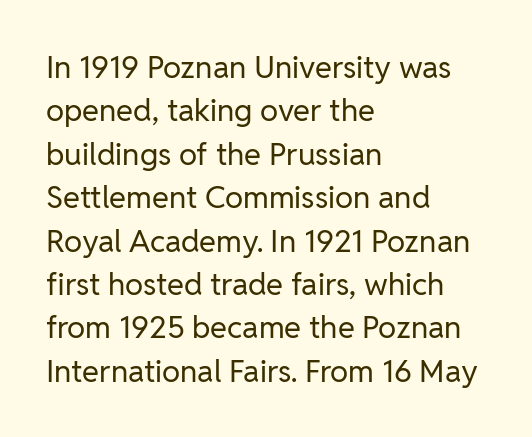
Q: Is the text bold? A: No.
Q: Is the text italic (slanted)? A: No, it is upright.
Q: Is the typeface a serif or a sans-serif typeface? A: Sans-serif.
Q: Is the text underlined? A: No.
Q: How is the paragraph aligned? A: Left-aligned.
Q: Is the spacing between letters normal or unusually wide? A: Normal.
Q: Is the spacing between lines tight, normal or loose? A: Normal.
Q: Width (condensed, normal, or wide)? A: Normal.
Q: Stroke contrast? A: Low.
Q: x-height? A: Medium.
Q: Monospaced? A: No.
